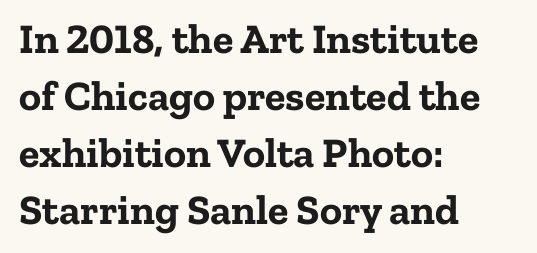
{"serif": "yes", "italic": "no", "bold": "yes", "weight": "bold", "width": "normal", "stroke_contrast": "low", "x_height": "medium", "monospaced": "no", "underline": "no", "align": "left", "line_spacing": "normal", "line_spacing_ratio": 1.36, "letter_spacing": "normal", "letter_spacing_em": 0.0, "glyph_px": 42}
